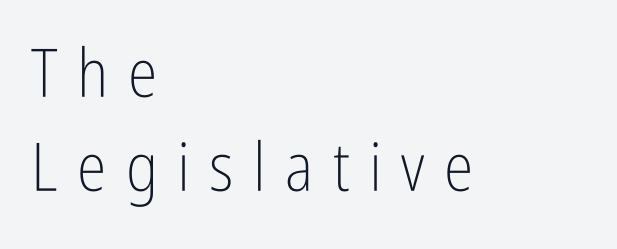
Q: Is the text bold? A: No.
Q: Is the text italic (slanted)? A: No, it is upright.
Q: Is the typeface a serif or a sans-serif typeface? A: Sans-serif.
Q: Is the text underlined? A: No.
Q: How is the paragraph aligned? A: Left-aligned.
Q: Is the spacing between letters normal or unusually wide? A: Unusually wide.
Q: Is the spacing between lines tight, normal or loose? A: Normal.
Q: Width (condensed, normal, or wide)? A: Condensed.
Q: Stroke contrast? A: Low.
Q: x-height? A: Medium.
Q: Monospaced? A: No.
